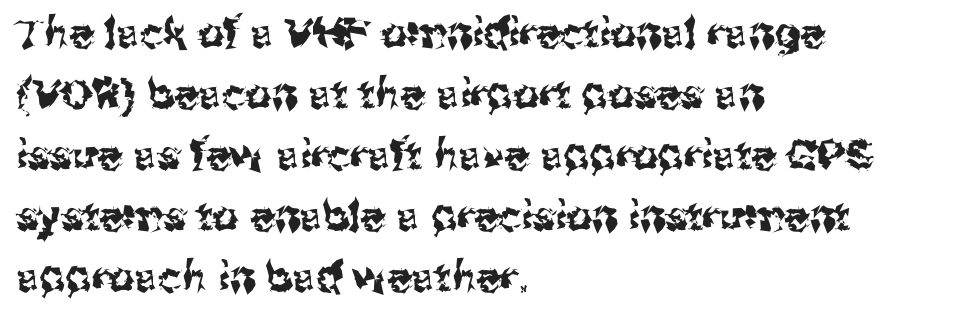
Q: Is the text italic (slanted)? A: No, it is upright.
Q: Is the typeface a serif or a sans-serif typeface? A: Sans-serif.
Q: Is the text underlined? A: No.
Q: How is the paragraph aligned? A: Left-aligned.
Q: Is the spacing between letters normal or unusually wide? A: Normal.
Q: Is the spacing between lines tight, normal or loose? A: Normal.
Q: Width (condensed, normal, or wide)? A: Normal.
Q: Stroke contrast? A: Medium.
Q: x-height? A: Medium.
Q: Monospaced? A: No.
